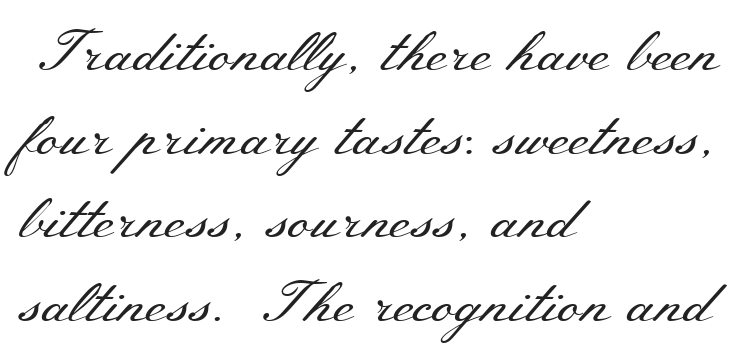
Q: Is the text bold? A: No.
Q: Is the text italic (slanted)? A: Yes.
Q: Is the typeface a serif or a sans-serif typeface? A: Serif.
Q: Is the text underlined? A: No.
Q: How is the paragraph aligned? A: Left-aligned.
Q: Is the spacing between letters normal or unusually wide? A: Normal.
Q: Is the spacing between lines tight, normal or loose? A: Normal.
Q: Width (condensed, normal, or wide)? A: Wide.
Q: Stroke contrast? A: Medium.
Q: x-height? A: Small.
Q: Monospaced? A: No.
